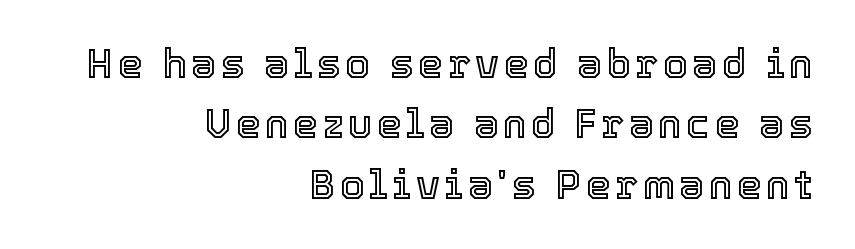
{"italic": "no", "width": "normal", "x_height": "medium", "monospaced": "no", "underline": "no", "align": "right", "line_spacing": "normal", "line_spacing_ratio": 1.51, "glyph_px": 40}
